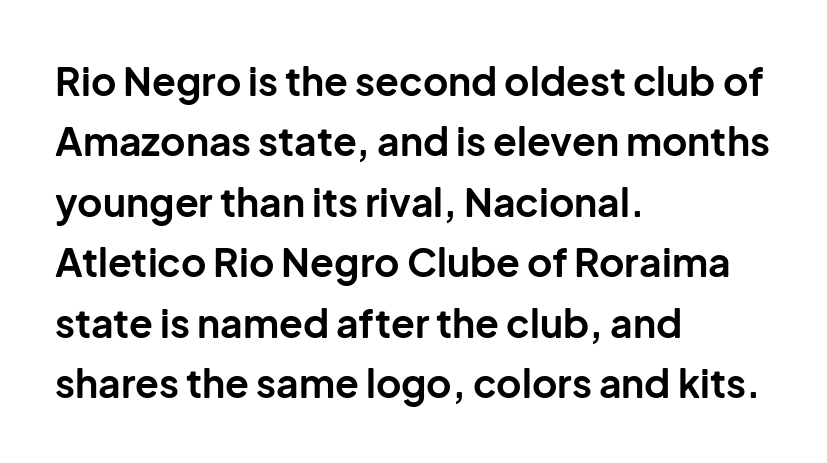
Weight check: bold — yes, fully. The passage shown is not underscored anywhere. Leading: standard. The typesetter chose a ragged-right arrangement here.
